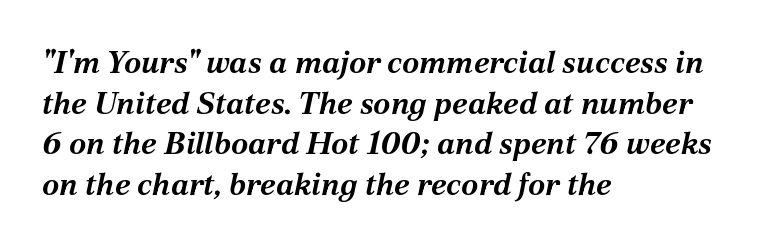
{"italic": "yes", "lean": "right", "slant_degrees": 12, "bold": "yes", "weight": "bold", "width": "normal", "stroke_contrast": "medium", "x_height": "medium", "monospaced": "no", "underline": "no", "align": "left", "line_spacing": "normal", "line_spacing_ratio": 1.31, "letter_spacing": "normal", "letter_spacing_em": 0.0, "glyph_px": 31}
